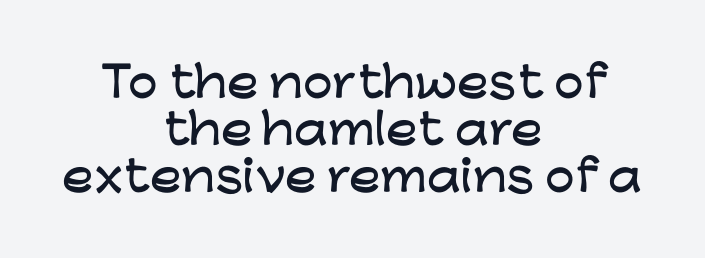
{"serif": "no", "italic": "no", "width": "wide", "stroke_contrast": "low", "x_height": "medium", "monospaced": "no", "underline": "no", "align": "center", "line_spacing": "tight", "line_spacing_ratio": 1.12, "letter_spacing": "normal", "letter_spacing_em": 0.0, "glyph_px": 42}
